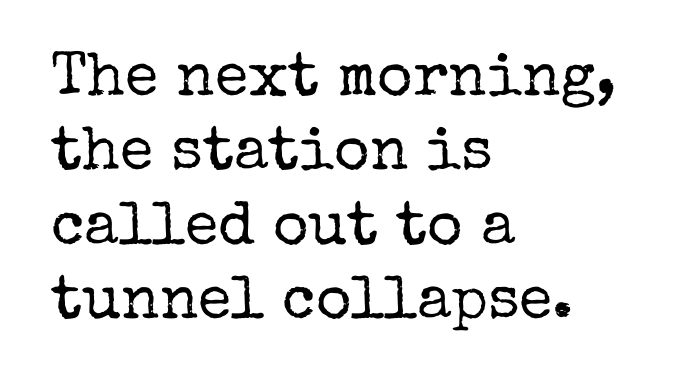
How are the letters spaced? Ordinarily, with no added tracking. Decoration check: the copy has no underline. The strokes are not fattened; the text isn't bold. The passage shown is typed in a proportional face where columns would drift.
